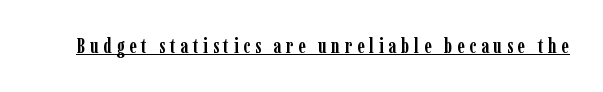
Q: Is the text bold? A: Yes.
Q: Is the text italic (slanted)? A: No, it is upright.
Q: Is the text underlined? A: Yes.
Q: Is the spacing between letters normal or unusually wide? A: Unusually wide.
